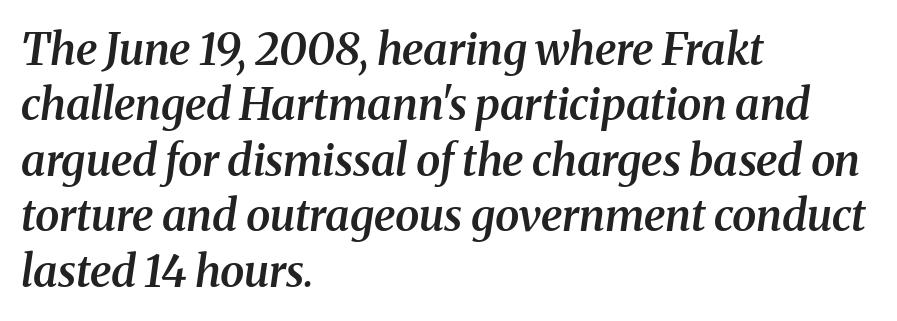
Q: Is the text bold? A: Semi-bold.
Q: Is the text italic (slanted)? A: Yes, it leans right by about 8 degrees.
Q: Is the typeface a serif or a sans-serif typeface? A: Serif.
Q: Is the text underlined? A: No.
Q: How is the paragraph aligned? A: Left-aligned.
Q: Is the spacing between letters normal or unusually wide? A: Normal.
Q: Is the spacing between lines tight, normal or loose? A: Normal.
Q: Width (condensed, normal, or wide)? A: Normal.
Q: Stroke contrast? A: Medium.
Q: x-height? A: Medium.
Q: Monospaced? A: No.
